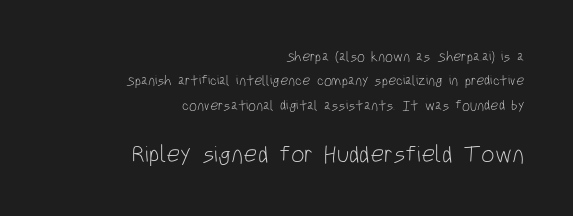
{"italic": "no", "bold": "no", "underline": "no", "align": "right", "line_spacing_ratio": 1.75, "letter_spacing": "normal", "letter_spacing_em": 0.0, "larger_block": "second", "size_ratio": 1.71, "glyph_px": 24}
